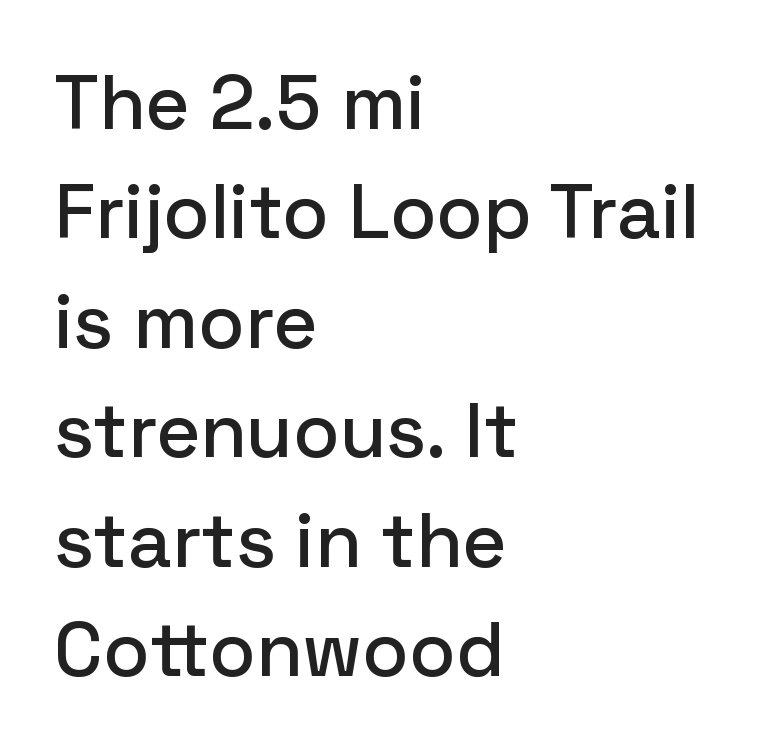
Q: Is the text italic (slanted)? A: No, it is upright.
Q: Is the typeface a serif or a sans-serif typeface? A: Sans-serif.
Q: Is the text underlined? A: No.
Q: How is the paragraph aligned? A: Left-aligned.
Q: Is the spacing between letters normal or unusually wide? A: Normal.
Q: Is the spacing between lines tight, normal or loose? A: Normal.
Q: Width (condensed, normal, or wide)? A: Normal.
Q: Stroke contrast? A: Low.
Q: x-height? A: Medium.
Q: Monospaced? A: No.
